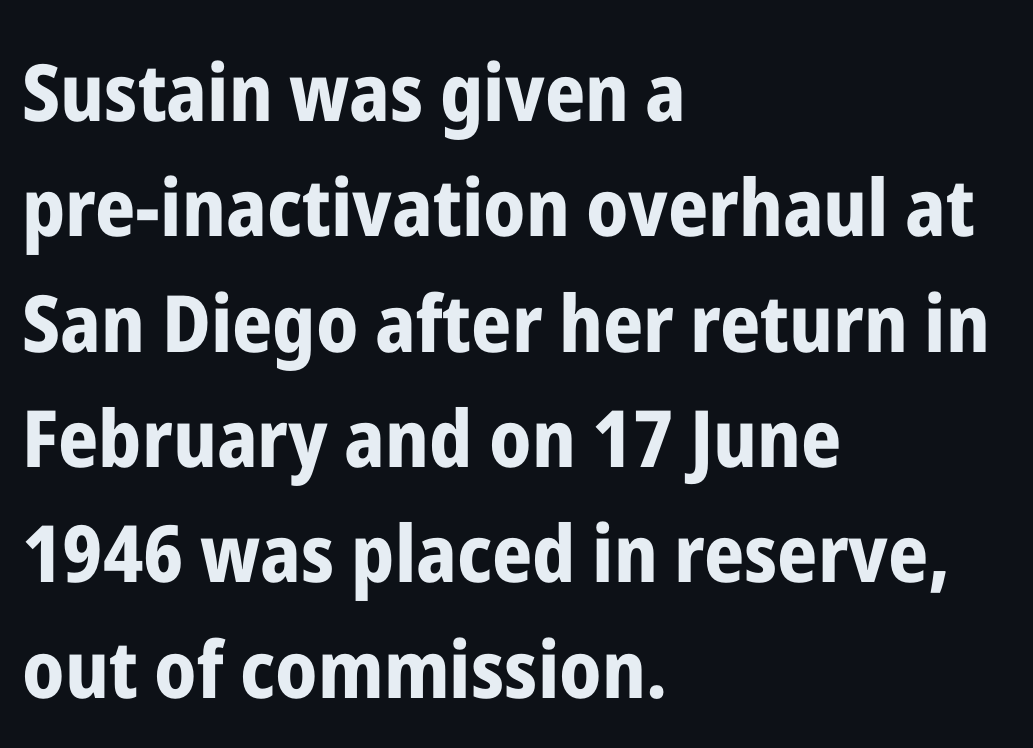
The image shows 79 px bold, condensed sans-serif type, upright; set left-aligned, normal line spacing (1.46x), normal letter spacing, not underlined; low stroke contrast and a medium x-height.
